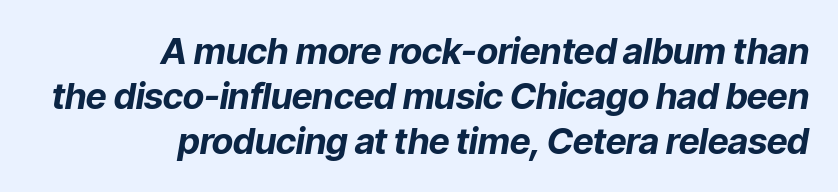
{"italic": "yes", "lean": "right", "slant_degrees": 9, "bold": "yes", "weight": "bold", "width": "normal", "stroke_contrast": "low", "x_height": "medium", "monospaced": "no", "underline": "no", "align": "right", "line_spacing": "normal", "line_spacing_ratio": 1.25, "letter_spacing": "normal", "letter_spacing_em": 0.0, "glyph_px": 36}
